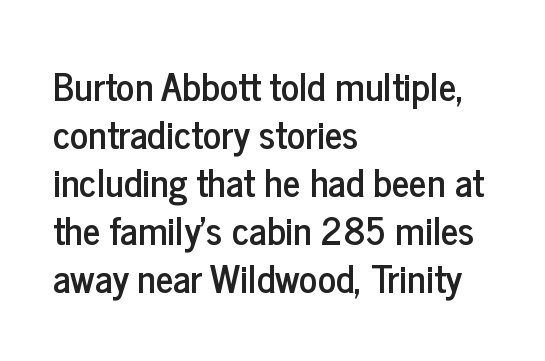
The image shows 38 px condensed sans-serif type, upright; set left-aligned, normal line spacing (1.26x), normal letter spacing, not underlined; low stroke contrast and a medium x-height.
